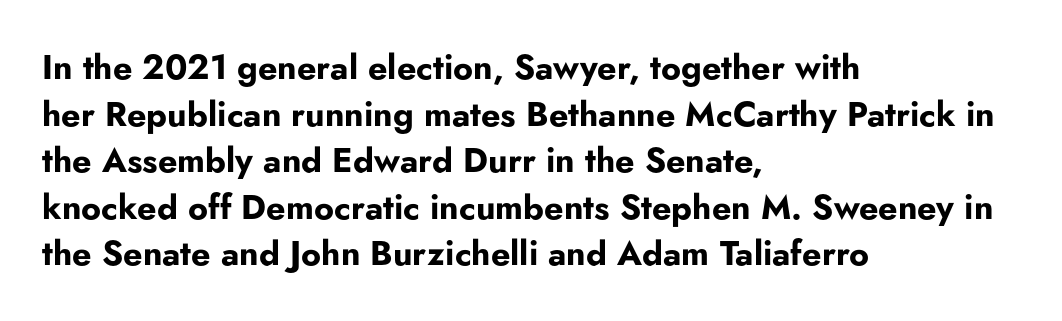
How are the letters spaced? Ordinarily, with no added tracking. A normal amount of white space separates one row of letters from the next. Type without underlining. Vertical strokes here are truly vertical. The text was rendered using a sans face with plain stroke endings.
